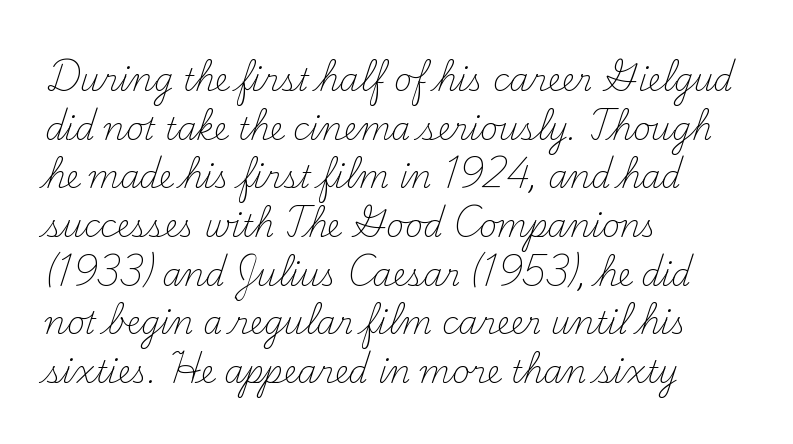
The image shows 31 px light type; set left-aligned, normal line spacing (1.57x), normal letter spacing, not underlined; medium stroke contrast and a small x-height.
